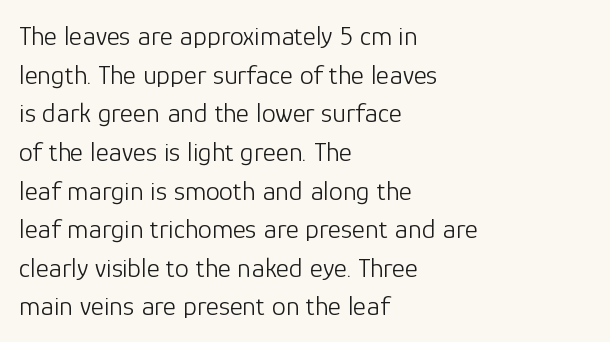
Q: Is the text bold? A: No.
Q: Is the text italic (slanted)? A: No, it is upright.
Q: Is the typeface a serif or a sans-serif typeface? A: Sans-serif.
Q: Is the text underlined? A: No.
Q: How is the paragraph aligned? A: Left-aligned.
Q: Is the spacing between letters normal or unusually wide? A: Normal.
Q: Is the spacing between lines tight, normal or loose? A: Normal.
Q: Width (condensed, normal, or wide)? A: Normal.
Q: Stroke contrast? A: Low.
Q: x-height? A: Medium.
Q: Monospaced? A: No.
